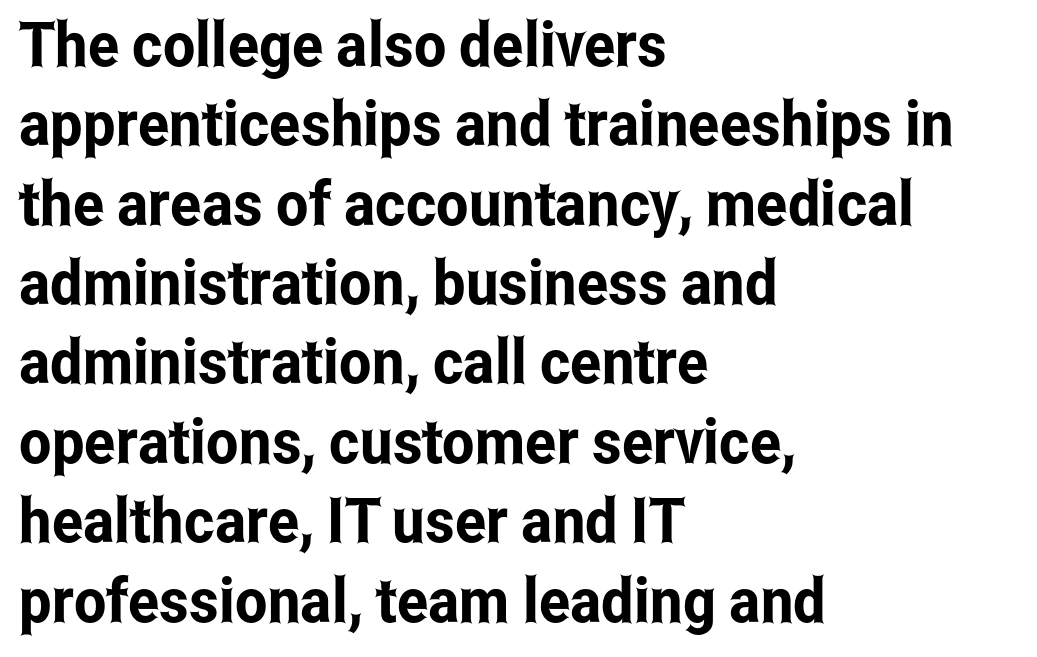
{"serif": "no", "italic": "no", "width": "condensed", "stroke_contrast": "low", "x_height": "medium", "monospaced": "no", "underline": "no", "align": "left", "line_spacing": "normal", "line_spacing_ratio": 1.28, "letter_spacing": "normal", "letter_spacing_em": 0.0, "glyph_px": 62}
